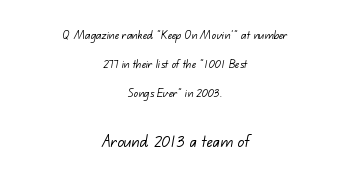
Vertical spacing — loose. This is not heavy type; no bold has been used. Tracking here is standard; glyphs follow each other at the usual distance. This layout puts the modest block above and the oversized block below. Horizontal alignment here is central, giving a formal, balanced look. The gap between lines stays unmarked.
